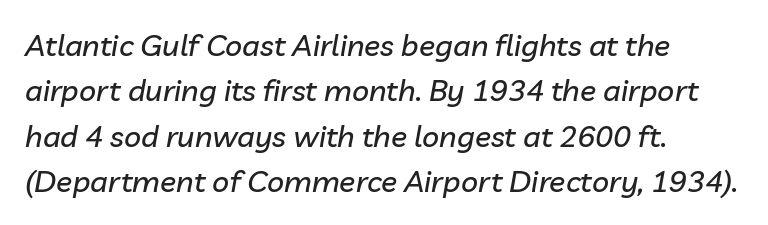
Q: Is the text italic (slanted)? A: Yes, it leans right by about 10 degrees.
Q: Is the text underlined? A: No.
Q: How is the paragraph aligned? A: Left-aligned.
Q: Is the spacing between letters normal or unusually wide? A: Normal.
Q: Is the spacing between lines tight, normal or loose? A: Normal.
Q: Width (condensed, normal, or wide)? A: Normal.
Q: Stroke contrast? A: Low.
Q: x-height? A: Medium.
Q: Monospaced? A: No.
